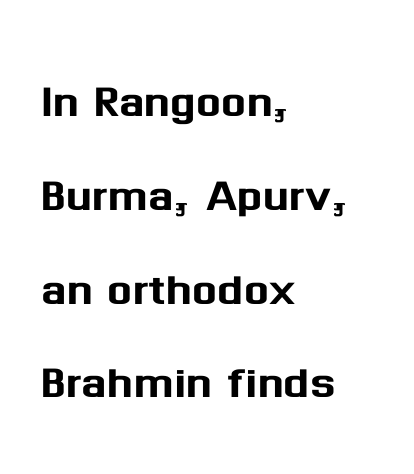
{"serif": "no", "italic": "no", "width": "normal", "stroke_contrast": "medium", "x_height": "medium", "monospaced": "no", "underline": "no", "align": "left", "line_spacing": "normal", "line_spacing_ratio": 1.59, "letter_spacing": "normal", "letter_spacing_em": 0.0, "glyph_px": 59}
